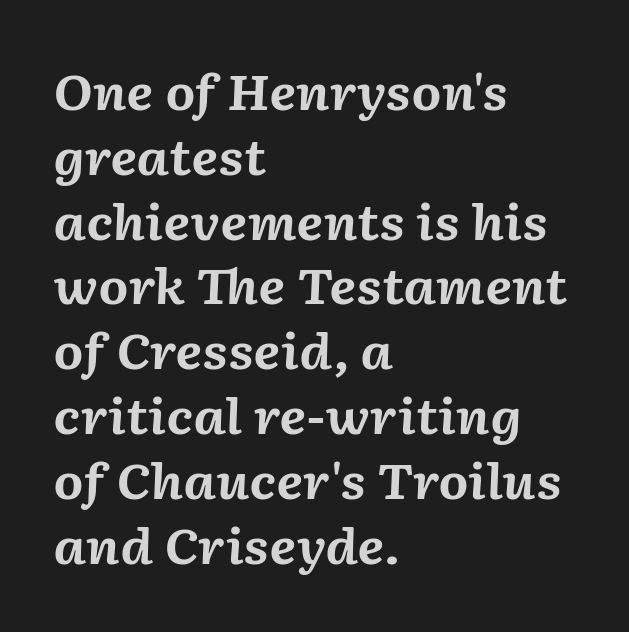
The image shows 48 px bold type, italic (leaning right); set left-aligned, normal line spacing (1.35x), normal letter spacing, not underlined; medium stroke contrast and a medium x-height.
